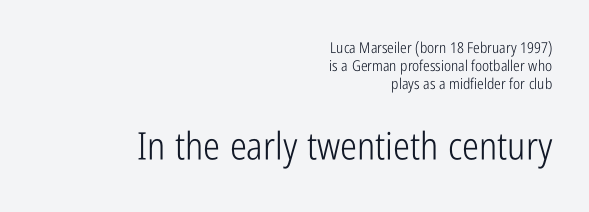
Stroke mass is kept to a normal reading level or below. The passage shown begins with its smaller block and ends with its larger one. The rendering keeps characters at their native spacing. No word sits above an underline.
